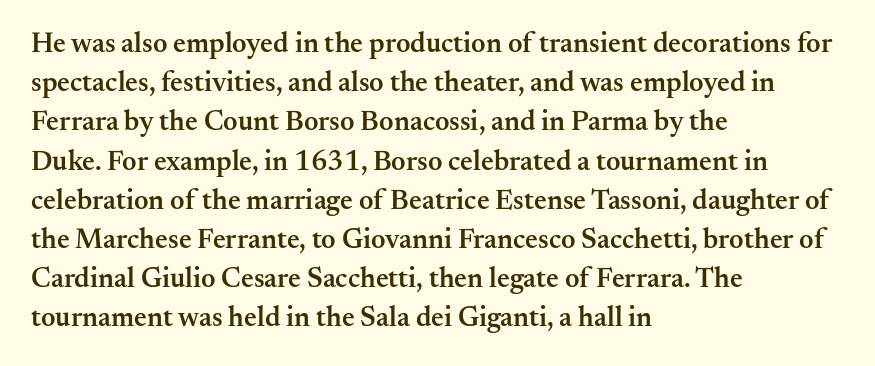
Q: Is the text bold? A: Semi-bold.
Q: Is the text italic (slanted)? A: No, it is upright.
Q: Is the typeface a serif or a sans-serif typeface? A: Serif.
Q: Is the text underlined? A: No.
Q: How is the paragraph aligned? A: Left-aligned.
Q: Is the spacing between letters normal or unusually wide? A: Normal.
Q: Is the spacing between lines tight, normal or loose? A: Normal.
Q: Width (condensed, normal, or wide)? A: Normal.
Q: Stroke contrast? A: Medium.
Q: x-height? A: Small.
Q: Monospaced? A: No.
